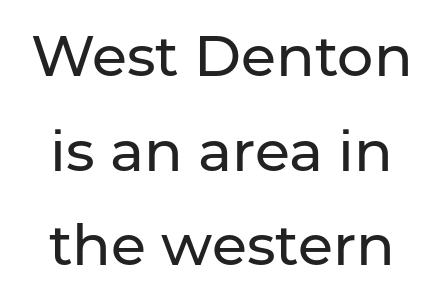
The typeface chosen for these lines omits serifs. Tall strokes in this sample are plumb rather than angled. Proportional: the letters do not fall into vertical columns. Compared with typical paragraphs, the rows here are spaced about the same.
